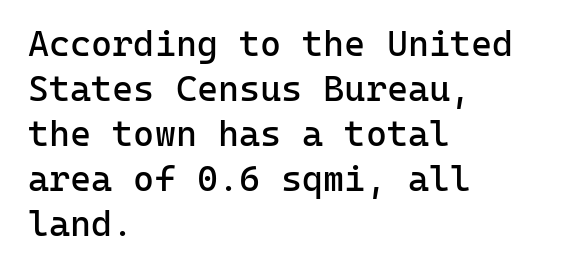
Q: Is the text bold? A: No.
Q: Is the text italic (slanted)? A: No, it is upright.
Q: Is the typeface a serif or a sans-serif typeface? A: Sans-serif.
Q: Is the text underlined? A: No.
Q: How is the paragraph aligned? A: Left-aligned.
Q: Is the spacing between letters normal or unusually wide? A: Normal.
Q: Is the spacing between lines tight, normal or loose? A: Normal.
Q: Width (condensed, normal, or wide)? A: Normal.
Q: Stroke contrast? A: Low.
Q: x-height? A: Medium.
Q: Monospaced? A: Yes.
